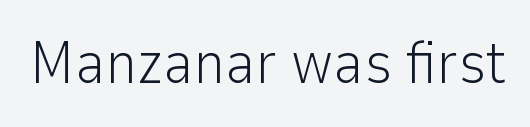
A sans-serif font was chosen for this passage. You could not count columns in this text — the font is proportionally spaced. The words here are not underlined. Tracking value appears to be zero — textbook default spacing. The lettering holds an erect, upright posture throughout. The passage shown is not bold in any degree.
